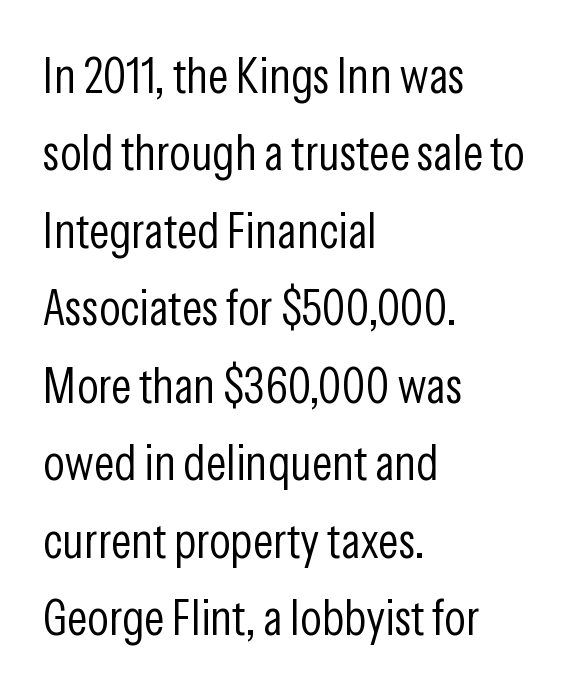
{"serif": "no", "italic": "no", "bold": "no", "weight": "light", "width": "condensed", "stroke_contrast": "low", "x_height": "medium", "monospaced": "no", "underline": "no", "align": "left", "line_spacing": "normal", "line_spacing_ratio": 1.55, "letter_spacing": "normal", "letter_spacing_em": 0.0, "glyph_px": 50}
